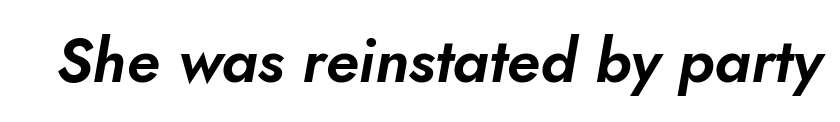
The image shows 62 px text type, italic (leaning right); set normal letter spacing, not underlined; low stroke contrast and a small x-height.
